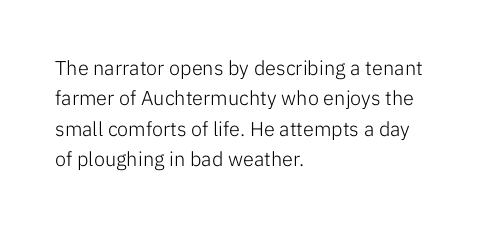
The typesetting does not lean heavy: it is not bold. Words appear dense and cohesive because spacing is normal. Every character sits straight up, as roman type does. What's the leading like? Ordinary, nothing unusual. Glance below the letters and you will spot only blank space.
